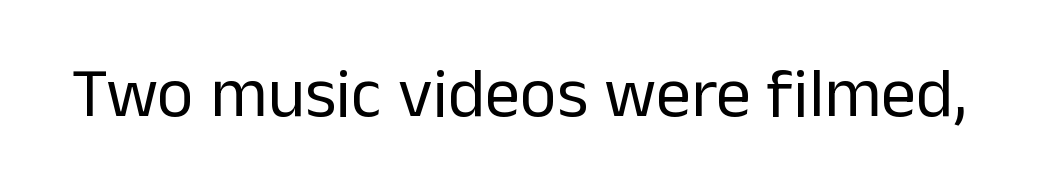
Q: Is the text bold? A: No.
Q: Is the text italic (slanted)? A: No, it is upright.
Q: Is the typeface a serif or a sans-serif typeface? A: Sans-serif.
Q: Is the text underlined? A: No.
Q: Is the spacing between letters normal or unusually wide? A: Normal.
Q: Width (condensed, normal, or wide)? A: Normal.
Q: Stroke contrast? A: Low.
Q: x-height? A: Medium.
Q: Monospaced? A: No.
